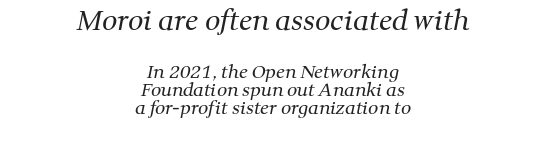
Each word holds together tightly as a unit, with standard inter-letter gaps. The passage shown stacks its lines with hardly any gap. You get the large type first, then a drop to smaller type. Each line is balanced around a shared central axis.
